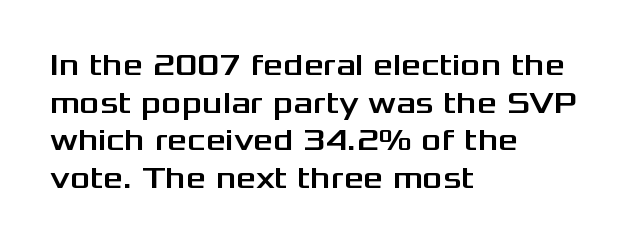
The typeface chosen for these lines omits serifs. The specimen reads as upright at a glance. Any mark beneath the type? The region is blank. Note the varied advance widths — an 'i' is clearly narrower than an 'm'.
